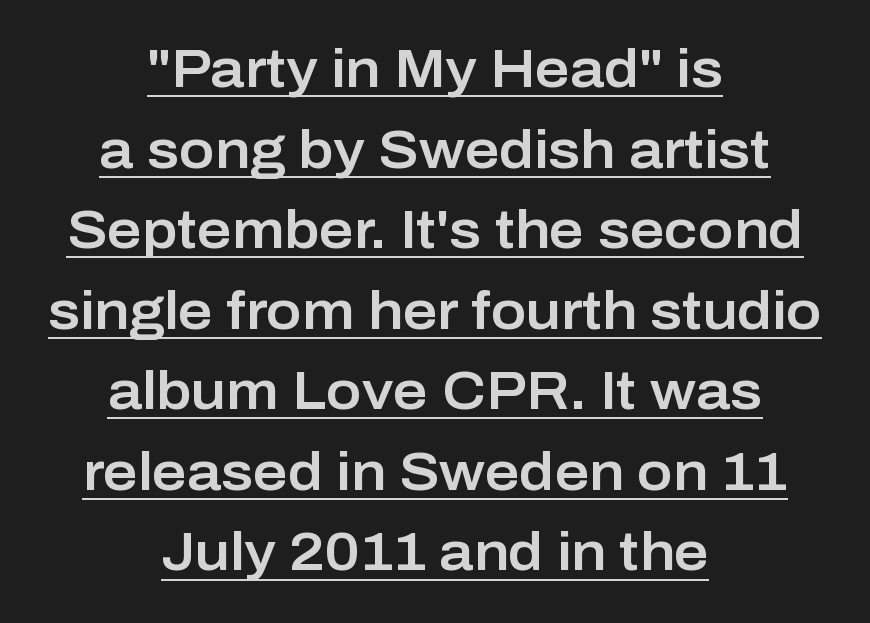
The letters stand upright; this is a roman face. How would I describe the line gaps? Plain and ordinary. Caption: standard tracking, unaltered. The rendering uses natural spacing where letterforms have individual widths. Notice how a bar underscores the lettering throughout.
